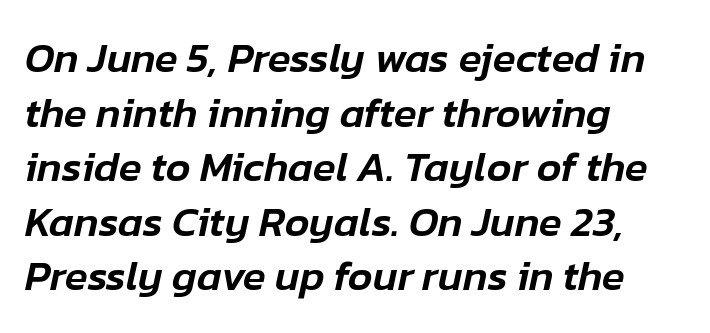
Q: Is the text italic (slanted)? A: Yes, it leans right by about 12 degrees.
Q: Is the text underlined? A: No.
Q: How is the paragraph aligned? A: Left-aligned.
Q: Is the spacing between letters normal or unusually wide? A: Normal.
Q: Is the spacing between lines tight, normal or loose? A: Normal.
Q: Width (condensed, normal, or wide)? A: Normal.
Q: Stroke contrast? A: Low.
Q: x-height? A: Medium.
Q: Monospaced? A: No.
